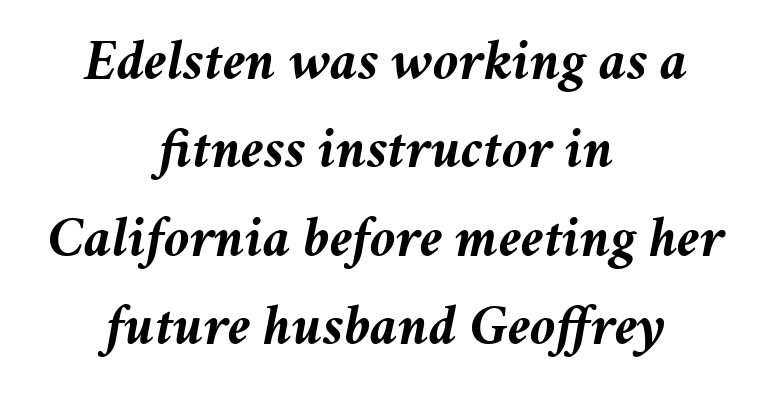
{"italic": "yes", "lean": "right", "slant_degrees": 11, "bold": "yes", "weight": "semibold", "width": "normal", "stroke_contrast": "medium", "x_height": "medium", "monospaced": "no", "underline": "no", "align": "center", "line_spacing": "normal", "line_spacing_ratio": 1.55, "letter_spacing": "normal", "letter_spacing_em": 0.0, "glyph_px": 57}
